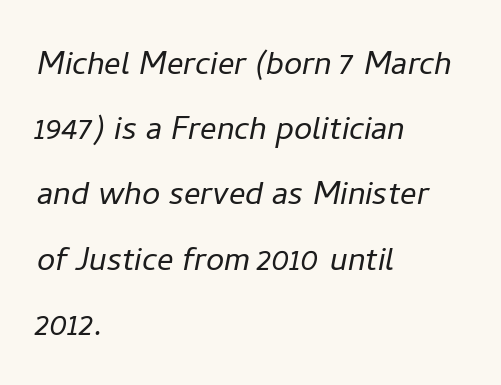
The image shows 41 px light type, italic (leaning right); set left-aligned, normal line spacing (1.59x), normal letter spacing, not underlined; low stroke contrast and a medium x-height.
